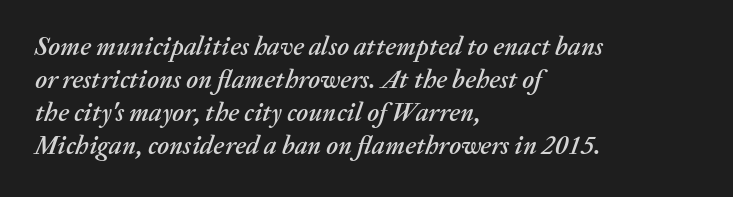
The compositor pushed each line to the left boundary. The area under the type is left untouched. Words appear dense and cohesive because spacing is normal. Rendered with sloped, italic letterforms.
